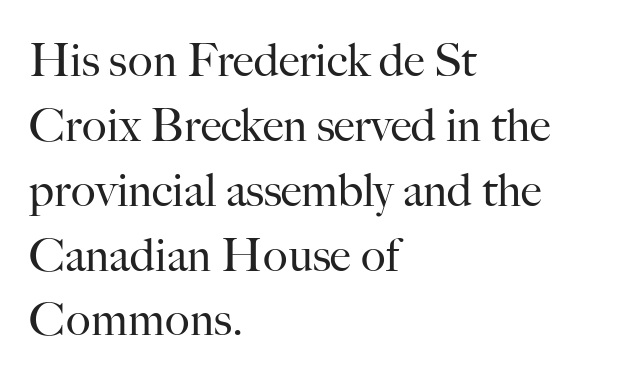
Q: Is the text bold? A: No.
Q: Is the text italic (slanted)? A: No, it is upright.
Q: Is the typeface a serif or a sans-serif typeface? A: Serif.
Q: Is the text underlined? A: No.
Q: How is the paragraph aligned? A: Left-aligned.
Q: Is the spacing between letters normal or unusually wide? A: Normal.
Q: Is the spacing between lines tight, normal or loose? A: Normal.
Q: Width (condensed, normal, or wide)? A: Normal.
Q: Stroke contrast? A: High.
Q: x-height? A: Small.
Q: Monospaced? A: No.
